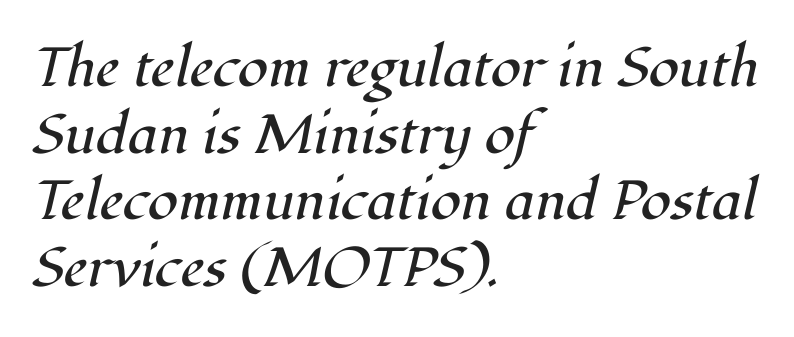
{"serif": "yes", "italic": "yes", "lean": "right", "slant_degrees": 12, "bold": "no", "weight": "regular", "width": "normal", "stroke_contrast": "high", "x_height": "medium", "monospaced": "no", "underline": "no", "align": "left", "line_spacing_ratio": 1.21, "letter_spacing": "normal", "letter_spacing_em": 0.0, "glyph_px": 55}
